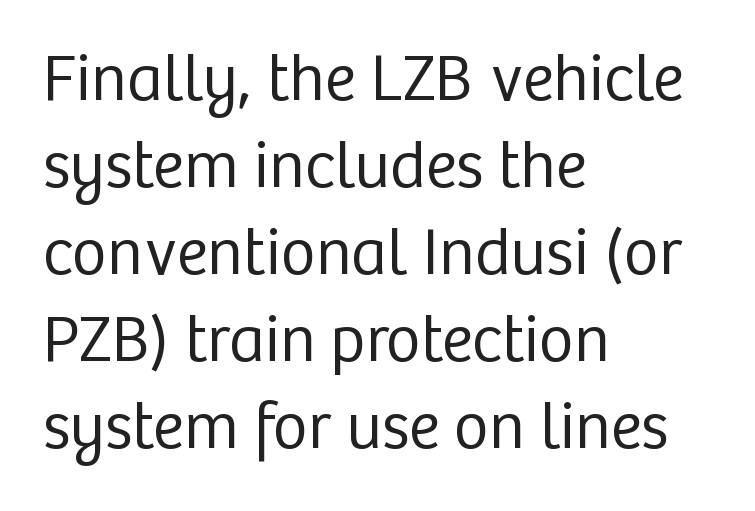
The image shows 67 px regular-weight sans-serif type, upright; set left-aligned, normal line spacing (1.3x), normal letter spacing, not underlined; low stroke contrast and a medium x-height.
